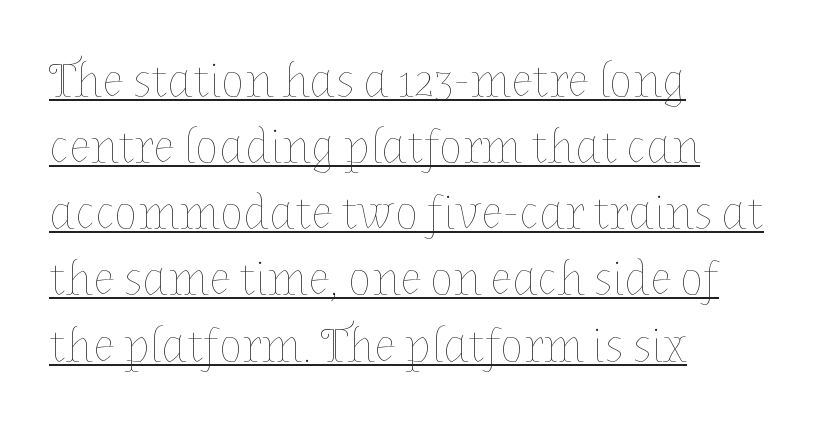
The image shows 49 px thin type, upright; set left-aligned, normal line spacing (1.35x), normal letter spacing, underlined; low stroke contrast and a medium x-height.
